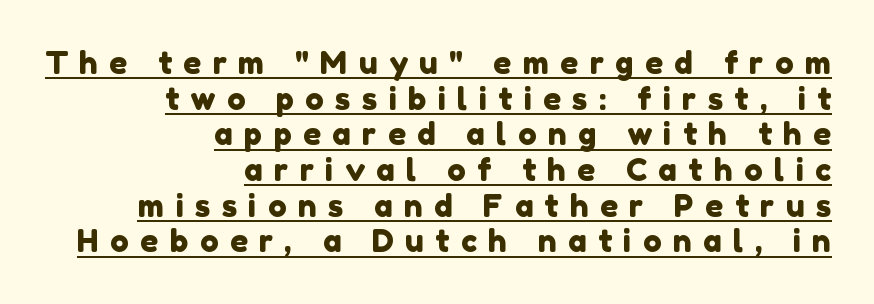
Spacing verdict: proportional, widths tailored to each character. Glance below the letters and you will spot a drawn line. Reading down the block, your eye finds every line finishing at a fixed right position. What stands out about the letter spacing? Its width — letters are far apart. Summary of vertical rhythm: compact, with narrow interline spacing.
